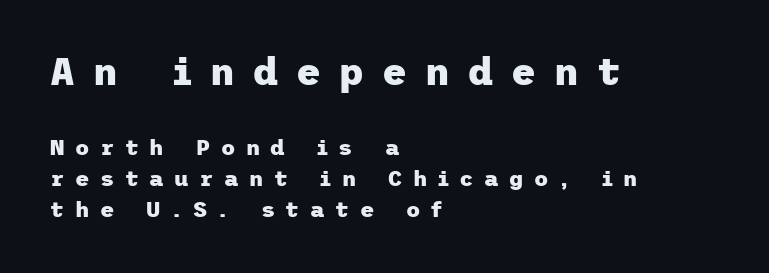
{"serif": "no", "italic": "no", "bold": "yes", "weight": "heavy", "width": "normal", "stroke_contrast": "low", "x_height": "medium", "underline": "no", "align": "left", "line_spacing": "normal", "line_spacing_ratio": 1.41, "letter_spacing": "wide", "letter_spacing_em": 0.48, "larger_block": "first", "size_ratio": 1.73, "glyph_px": 38}
